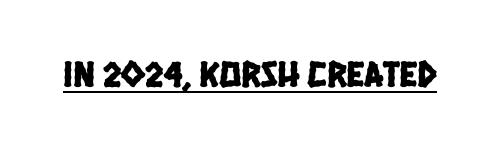
{"serif": "no", "width": "condensed", "stroke_contrast": "low", "x_height": "large", "monospaced": "no", "underline": "yes", "letter_spacing": "normal", "letter_spacing_em": 0.0, "glyph_px": 37}
